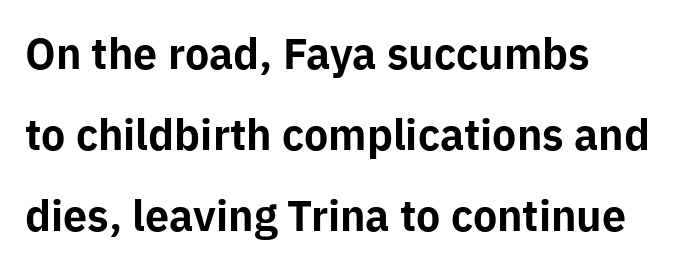
Font category for this specimen: sans-serif. Words appear dense and cohesive because spacing is normal. The foot of each line stays bare and open. Each line starts at the same left margin while the right side varies. Chunky letters — that's bold for sure.
